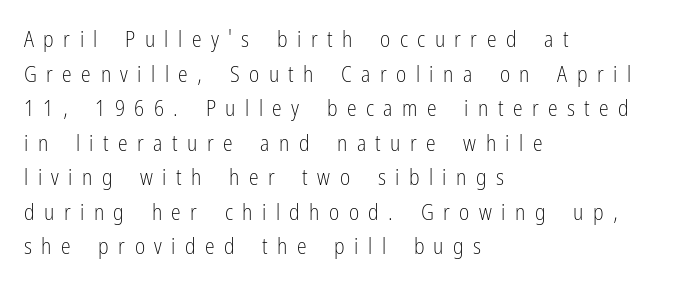
Q: Is the text bold? A: No.
Q: Is the text italic (slanted)? A: No, it is upright.
Q: Is the text underlined? A: No.
Q: How is the paragraph aligned? A: Left-aligned.
Q: Is the spacing between letters normal or unusually wide? A: Unusually wide.
Q: Is the spacing between lines tight, normal or loose? A: Normal.
